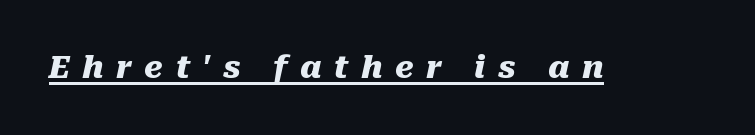
{"italic": "yes", "lean": "right", "slant_degrees": 10, "bold": "yes", "weight": "heavy", "width": "normal", "stroke_contrast": "medium", "x_height": "medium", "monospaced": "no", "underline": "yes", "letter_spacing": "wide", "letter_spacing_em": 0.4, "glyph_px": 31}
